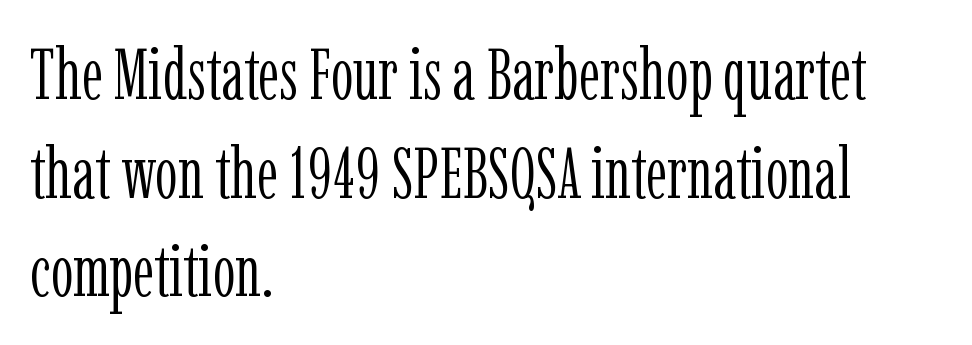
Serifs: yes, visible at the terminals of the letterforms. There is no visible air inserted between adjacent glyphs. Caption: multi-line text, flush left, ragged right. Notice how the stems are strictly vertical — no italics here.
